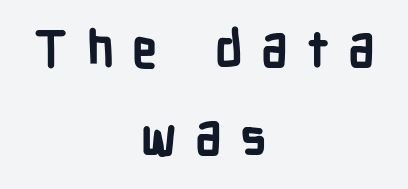
Q: Is the text bold? A: Yes.
Q: Is the text italic (slanted)? A: No, it is upright.
Q: Is the typeface a serif or a sans-serif typeface? A: Sans-serif.
Q: Is the text underlined? A: No.
Q: How is the paragraph aligned? A: Centered.
Q: Is the spacing between letters normal or unusually wide? A: Unusually wide.
Q: Width (condensed, normal, or wide)? A: Condensed.
Q: Stroke contrast? A: Low.
Q: x-height? A: Medium.
Q: Monospaced? A: No.
